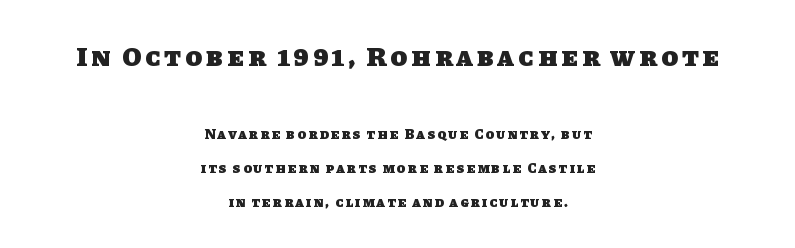
Q: Is the text bold? A: Yes.
Q: Is the text underlined? A: No.
Q: How is the paragraph aligned? A: Centered.
Q: Is the spacing between lines tight, normal or loose? A: Loose.
Q: Which block of text is set in a larger size, the first (top) or the second (bottom)? A: The first (top) one.
